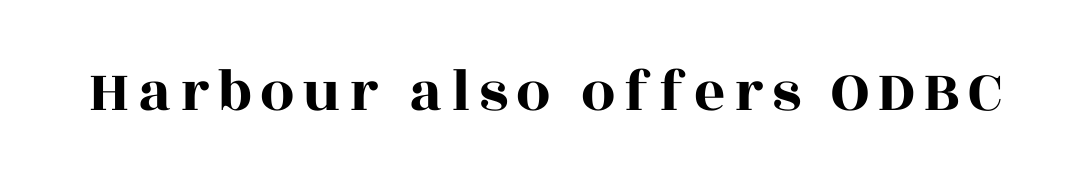
Descender tails drop into unmarked territory. Old-style or modern, the face here clearly has serifs. Every stem runs plumb, perpendicular to the baseline. Character widths vary here, with narrow letters taking less room than wide ones.
